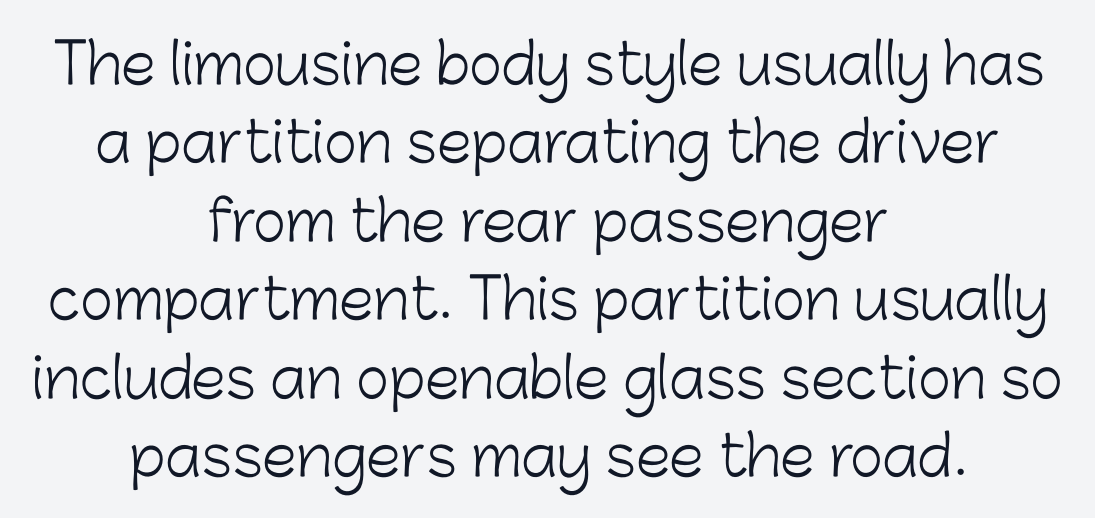
{"serif": "no", "italic": "no", "bold": "no", "weight": "light", "width": "normal", "stroke_contrast": "low", "x_height": "medium", "monospaced": "no", "underline": "no", "align": "center", "line_spacing": "normal", "line_spacing_ratio": 1.4, "letter_spacing": "normal", "letter_spacing_em": 0.0, "glyph_px": 56}
